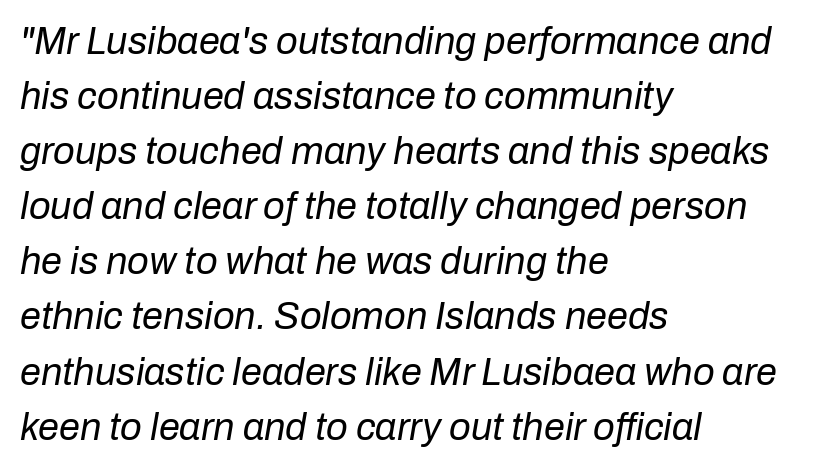
Q: Is the text bold? A: No.
Q: Is the text italic (slanted)? A: Yes, it leans right by about 10 degrees.
Q: Is the text underlined? A: No.
Q: How is the paragraph aligned? A: Left-aligned.
Q: Is the spacing between letters normal or unusually wide? A: Normal.
Q: Is the spacing between lines tight, normal or loose? A: Normal.
Q: Width (condensed, normal, or wide)? A: Normal.
Q: Stroke contrast? A: Low.
Q: x-height? A: Medium.
Q: Monospaced? A: No.
